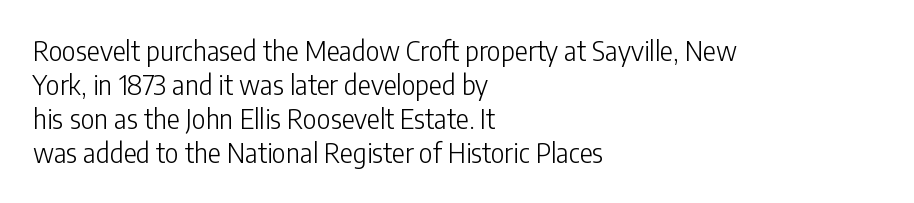
Q: Is the text bold? A: No.
Q: Is the text italic (slanted)? A: No, it is upright.
Q: Is the text underlined? A: No.
Q: How is the paragraph aligned? A: Left-aligned.
Q: Is the spacing between letters normal or unusually wide? A: Normal.
Q: Is the spacing between lines tight, normal or loose? A: Normal.
